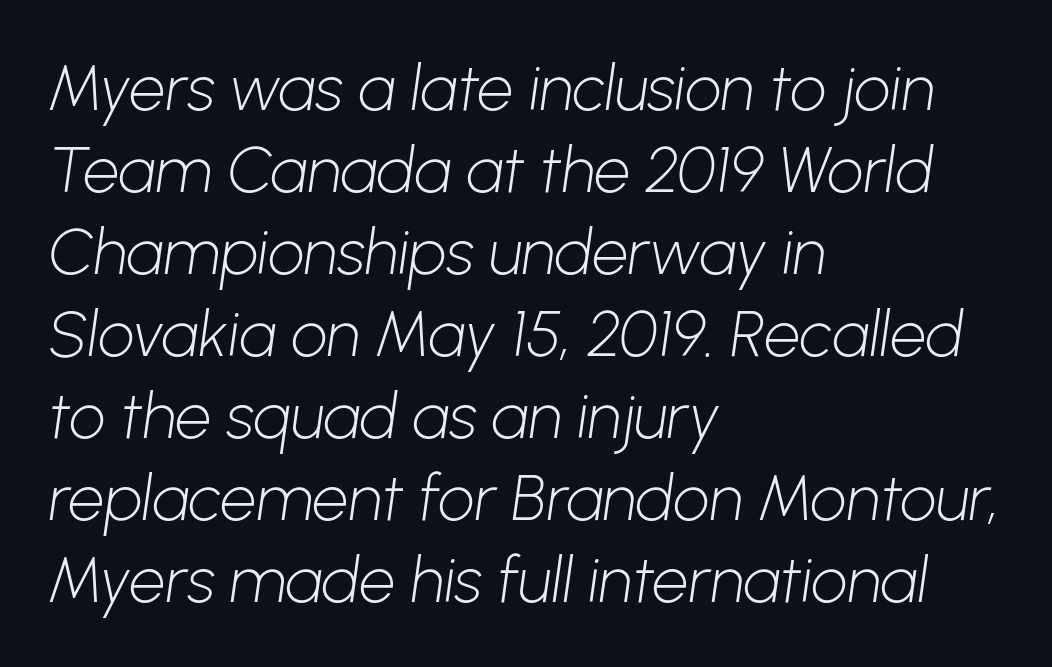
Check where the strokes stop: nothing finishes them off — pure sans. The compositor pushed each line to the left boundary. In terms of leading, this rendering sits right in the middle. A bare baseline throughout the passage. The face used here is rendered with its standard letterfit.
